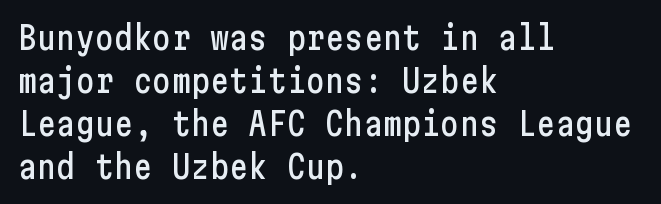
There is no visible air inserted between adjacent glyphs. Notice how descenders clear the ascenders below comfortably — that's standard leading. Type style note: lacks serifs. Italic? Not at all — the glyphs are vertical. The space directly below the letters is spotless.
